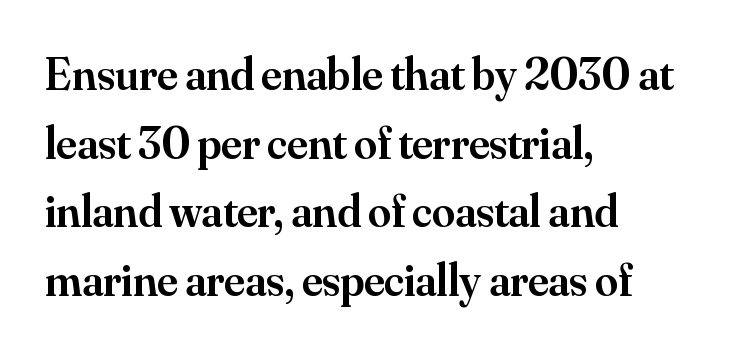
{"serif": "yes", "italic": "no", "bold": "semi", "weight": "semibold", "width": "normal", "stroke_contrast": "medium", "x_height": "small", "monospaced": "no", "underline": "no", "align": "left", "line_spacing": "normal", "line_spacing_ratio": 1.49, "letter_spacing": "normal", "letter_spacing_em": 0.0, "glyph_px": 46}
